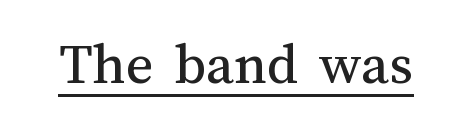
Q: Is the text bold? A: No.
Q: Is the text italic (slanted)? A: No, it is upright.
Q: Is the text underlined? A: Yes.
Q: Is the spacing between letters normal or unusually wide? A: Normal.
Q: Width (condensed, normal, or wide)? A: Normal.
Q: Stroke contrast? A: Medium.
Q: x-height? A: Medium.
Q: Monospaced? A: No.
